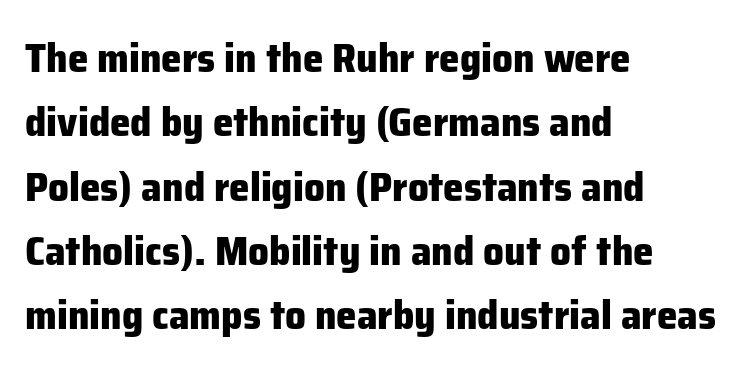
The image shows 41 px heavy sans-serif type, upright; set left-aligned, normal line spacing (1.57x), normal letter spacing, not underlined; low stroke contrast and a medium x-height.
